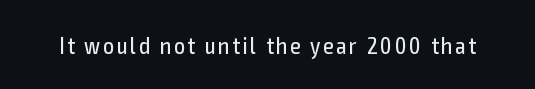
Q: Is the text bold? A: No.
Q: Is the text italic (slanted)? A: No, it is upright.
Q: Is the text underlined? A: No.
